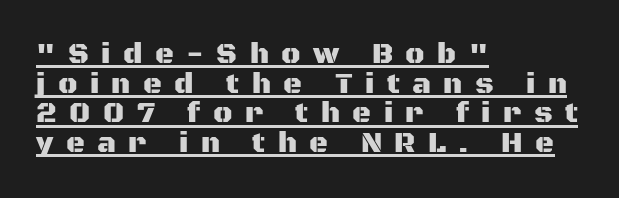
Whoever set this chose condensed vertical rhythm over breathing room. These lines have a slow, spaced-out rhythm from letter to letter. Horizontally, the lines are justified to the leading edge only. The axis of the letterforms is exactly vertical. The passage shown is typed in a proportional face where columns would drift.
